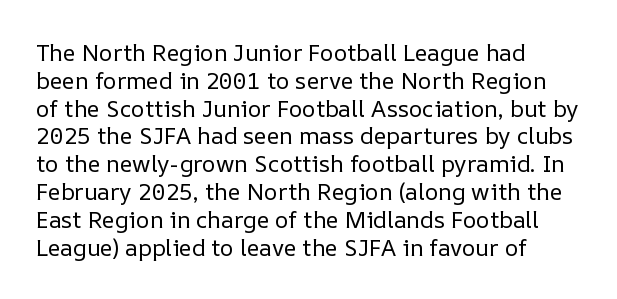
The image shows 23 px text type, upright; set left-aligned, line spacing 1.21x, normal letter spacing, not underlined.
